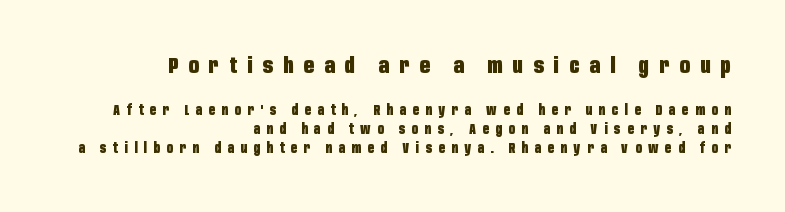
Notice how the passage keeps a crisp vertical edge on the right only. There is plenty of visible air inserted between adjacent glyphs. Rule under the text: the space is simply empty. In terms of posture, this sample is upright. Pretty heavy lettering here — definitely bold.
